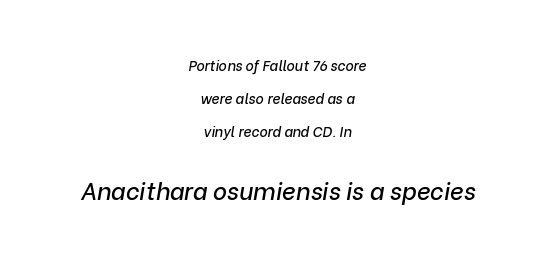
Yep, that's italic — everything's leaning. Notice the wide empty band between every row — that's loose leading. The gap between lines stays unmarked. The lower block of text is set noticeably larger than the block above it.
